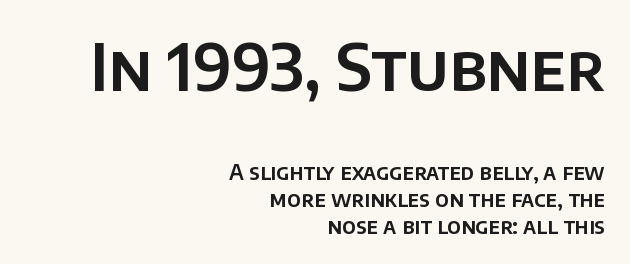
Q: Is the text italic (slanted)? A: No, it is upright.
Q: Is the typeface a serif or a sans-serif typeface? A: Sans-serif.
Q: Is the text underlined? A: No.
Q: How is the paragraph aligned? A: Right-aligned.
Q: Is the spacing between letters normal or unusually wide? A: Normal.
Q: Is the spacing between lines tight, normal or loose? A: Normal.
Q: Which block of text is set in a larger size, the first (top) or the second (bottom)? A: The first (top) one.
Q: Width (condensed, normal, or wide)? A: Normal.
Q: Stroke contrast? A: Low.
Q: x-height? A: Large.
Q: Monospaced? A: No.
